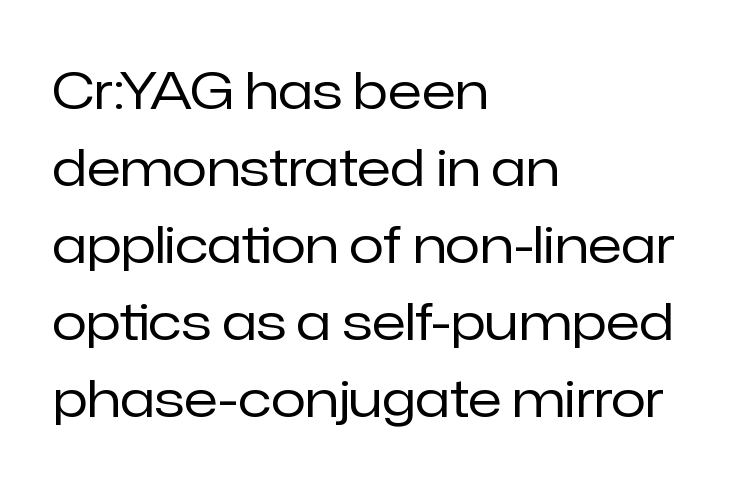
The image shows 51 px regular-weight sans-serif type, upright; set left-aligned, normal line spacing (1.51x), normal letter spacing, not underlined; low stroke contrast and a medium x-height.
